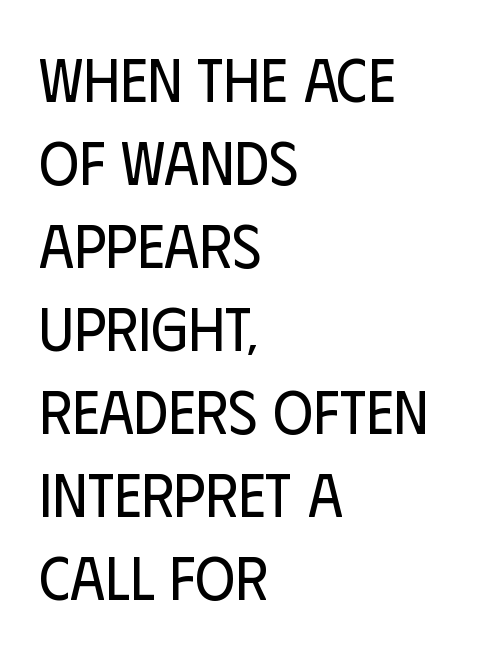
Q: Is the text bold? A: No.
Q: Is the text italic (slanted)? A: No, it is upright.
Q: Is the typeface a serif or a sans-serif typeface? A: Sans-serif.
Q: Is the text underlined? A: No.
Q: How is the paragraph aligned? A: Left-aligned.
Q: Is the spacing between letters normal or unusually wide? A: Normal.
Q: Is the spacing between lines tight, normal or loose? A: Normal.
Q: Width (condensed, normal, or wide)? A: Condensed.
Q: Stroke contrast? A: Low.
Q: x-height? A: Large.
Q: Monospaced? A: No.
